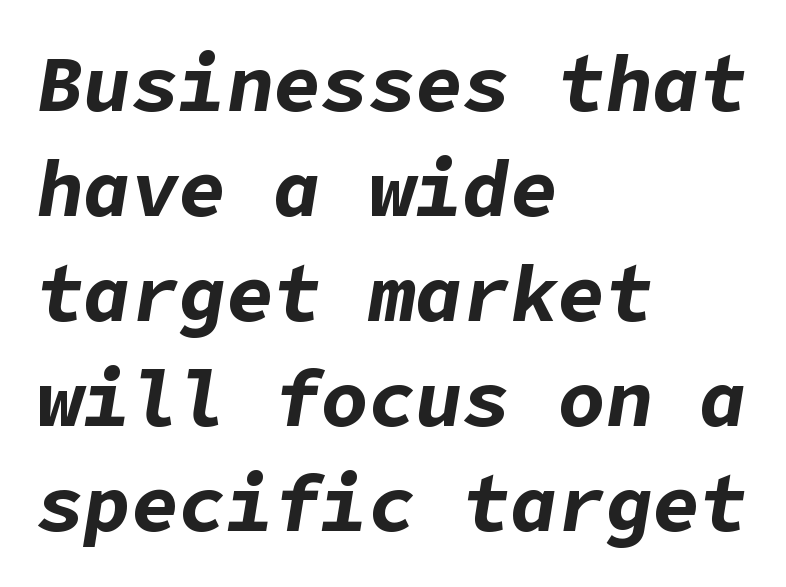
The space beneath each line is pristine and unruled. Regarding leading, the lines here are spaced in the standard way. Tracking here is standard; glyphs follow each other at the usual distance. Its strokes are broad and dark, the hallmark of bold type.
